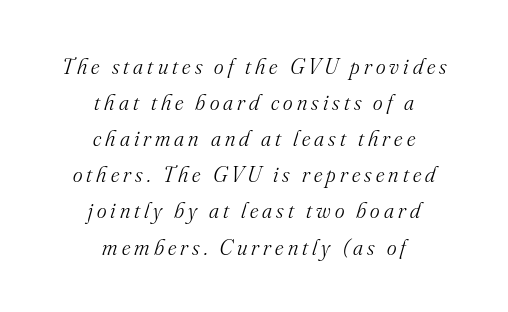
The image shows 23 px text type, italic (leaning right); set centered, normal line spacing (1.57x), not underlined.
